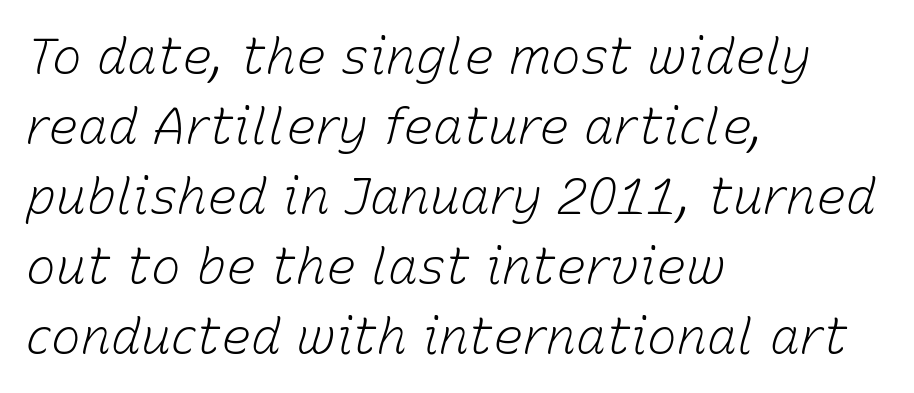
The image shows 50 px light type, italic (leaning right); set left-aligned, normal line spacing (1.4x), normal letter spacing, not underlined; low stroke contrast and a medium x-height.
